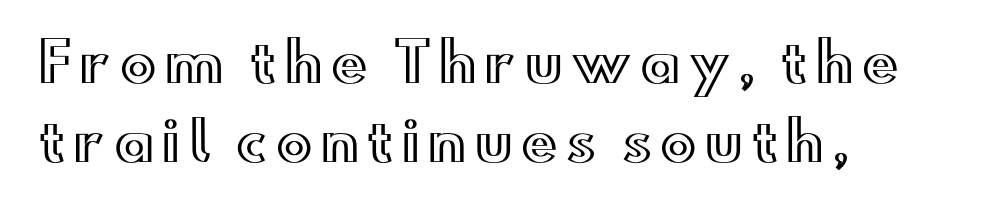
Posture: upright roman. Proportional: the letters do not fall into vertical columns. Caption: multi-line text, flush left, ragged right. Quick note: interline space is typical.
